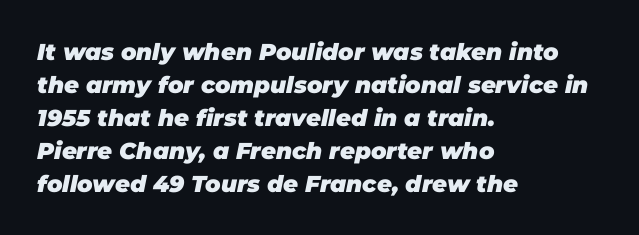
{"italic": "yes", "lean": "right", "slant_degrees": 11, "bold": "yes", "underline": "no", "align": "left", "line_spacing": "normal", "line_spacing_ratio": 1.43, "letter_spacing": "normal", "letter_spacing_em": 0.0, "glyph_px": 23}
